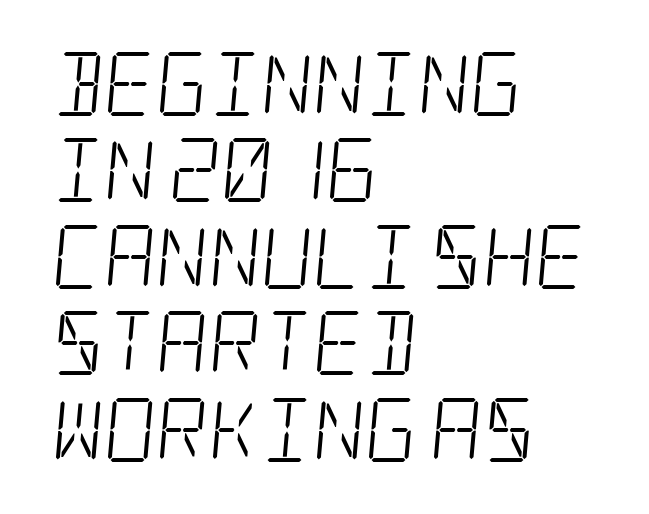
The image shows 64 px light, condensed serif type; set left-aligned, normal line spacing (1.35x), normal letter spacing, not underlined; low stroke contrast and a large x-height.
